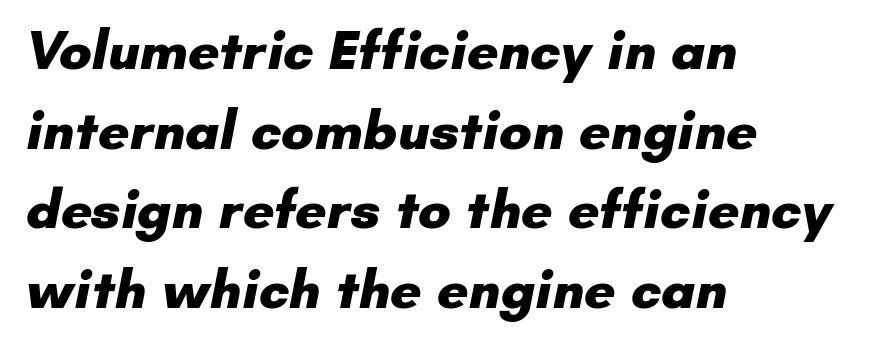
Nothing sits at the stroke ends, so this counts as sans-serif. The typesetting leans heavy: a genuine bold. Words float on clear page, feet unadorned. A typesetter would call this zero additional tracking.
